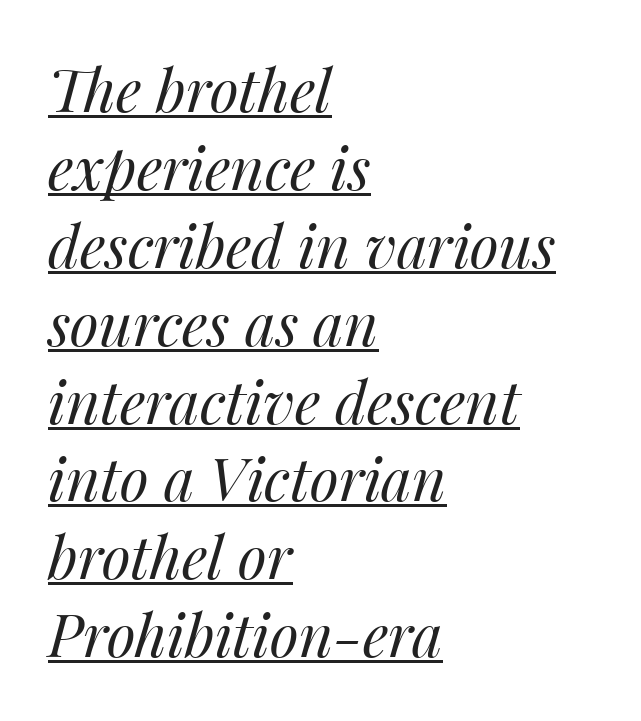
Q: Is the text bold? A: No.
Q: Is the text italic (slanted)? A: Yes, it leans right by about 14 degrees.
Q: Is the text underlined? A: Yes.
Q: How is the paragraph aligned? A: Left-aligned.
Q: Is the spacing between letters normal or unusually wide? A: Normal.
Q: Is the spacing between lines tight, normal or loose? A: Normal.
Q: Width (condensed, normal, or wide)? A: Normal.
Q: Stroke contrast? A: Medium.
Q: x-height? A: Medium.
Q: Monospaced? A: No.
